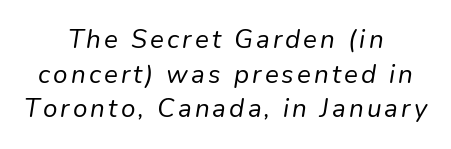
Q: Is the text bold? A: No.
Q: Is the text italic (slanted)? A: Yes, it leans right by about 9 degrees.
Q: Is the text underlined? A: No.
Q: How is the paragraph aligned? A: Centered.
Q: Is the spacing between lines tight, normal or loose? A: Normal.
